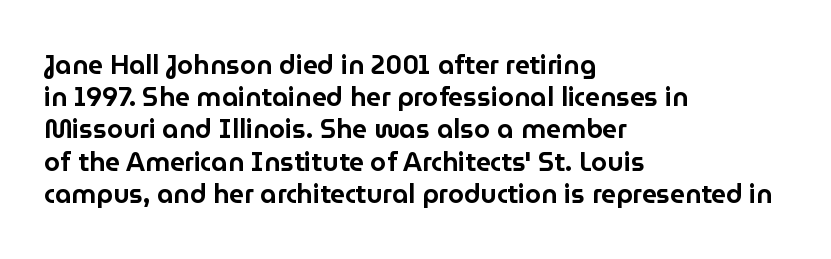
Q: Is the text italic (slanted)? A: No, it is upright.
Q: Is the text underlined? A: No.
Q: How is the paragraph aligned? A: Left-aligned.
Q: Is the spacing between letters normal or unusually wide? A: Normal.
